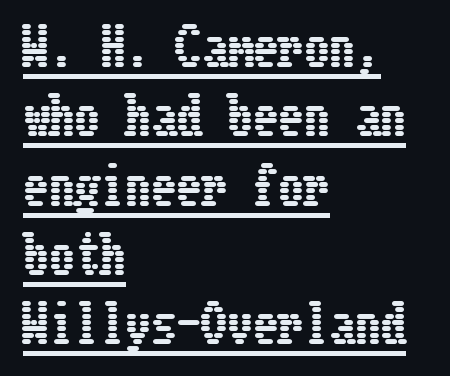
{"italic": "no", "width": "condensed", "stroke_contrast": "low", "x_height": "medium", "underline": "yes", "align": "left", "line_spacing": "normal", "line_spacing_ratio": 1.36, "letter_spacing": "normal", "letter_spacing_em": 0.0, "glyph_px": 51}
